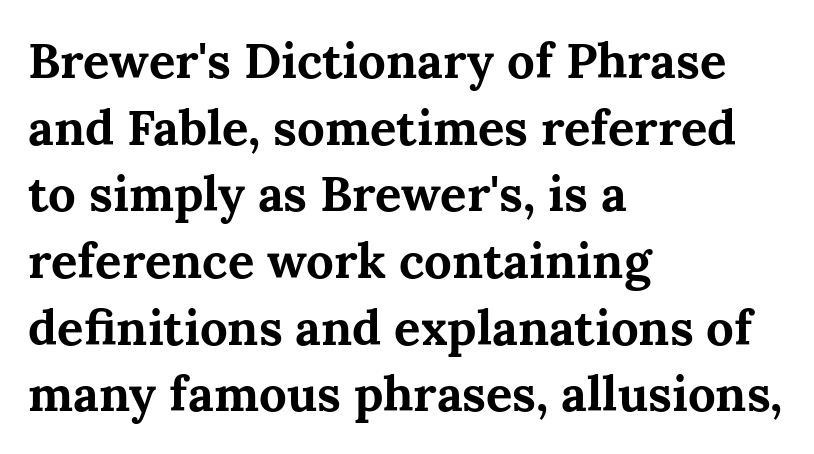
Q: Is the text bold? A: Yes.
Q: Is the text italic (slanted)? A: No, it is upright.
Q: Is the typeface a serif or a sans-serif typeface? A: Serif.
Q: Is the text underlined? A: No.
Q: How is the paragraph aligned? A: Left-aligned.
Q: Is the spacing between letters normal or unusually wide? A: Normal.
Q: Is the spacing between lines tight, normal or loose? A: Normal.
Q: Width (condensed, normal, or wide)? A: Normal.
Q: Stroke contrast? A: Medium.
Q: x-height? A: Medium.
Q: Monospaced? A: No.
